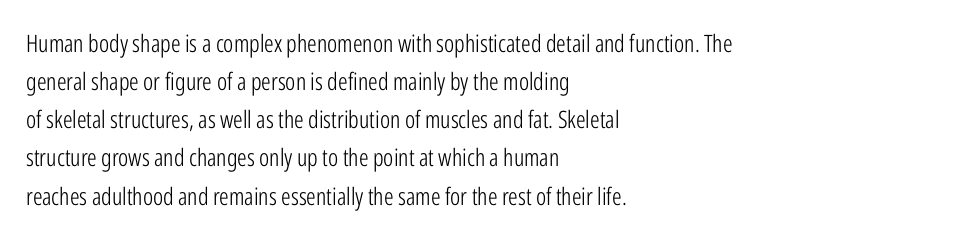
The image shows 24 px text type, upright; set left-aligned, normal line spacing (1.59x), normal letter spacing, not underlined.
